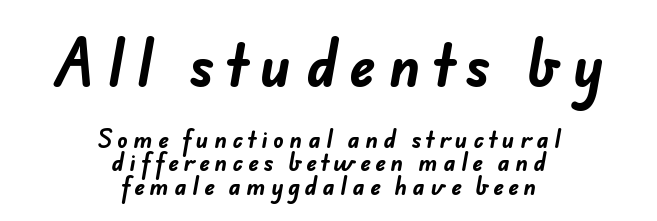
{"serif": "no", "bold": "yes", "weight": "bold", "width": "normal", "stroke_contrast": "low", "x_height": "small", "monospaced": "no", "underline": "no", "align": "center", "line_spacing": "tight", "line_spacing_ratio": 1.07, "letter_spacing": "wide", "letter_spacing_em": 0.24, "larger_block": "first", "size_ratio": 2.5, "glyph_px": 55}
